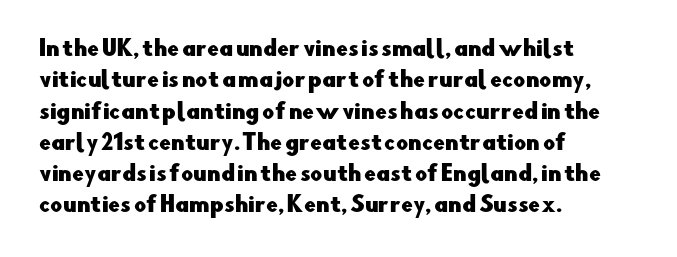
{"italic": "no", "underline": "no", "align": "left", "line_spacing": "normal", "line_spacing_ratio": 1.49, "letter_spacing": "normal", "letter_spacing_em": 0.0, "glyph_px": 21}
